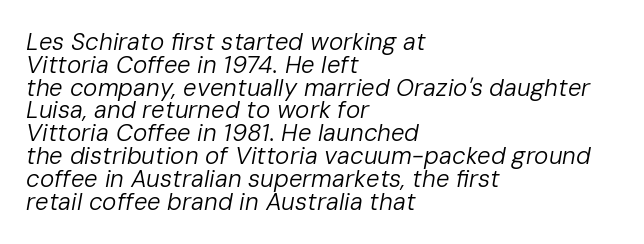
{"italic": "yes", "lean": "right", "slant_degrees": 10, "bold": "no", "underline": "no", "align": "left", "line_spacing": "tight", "line_spacing_ratio": 0.95, "letter_spacing": "normal", "letter_spacing_em": 0.0, "glyph_px": 24}
